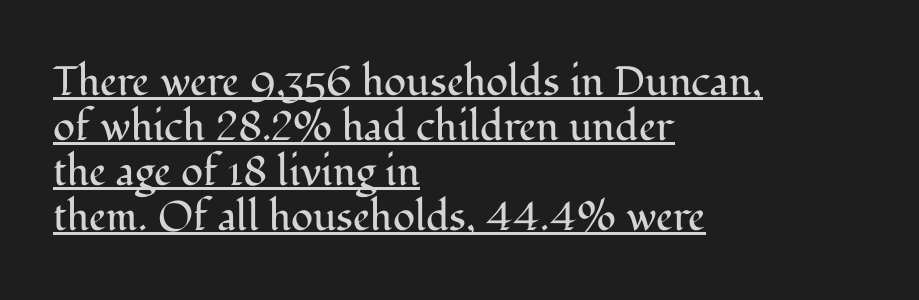
Q: Is the text bold? A: No.
Q: Is the text italic (slanted)? A: No, it is upright.
Q: Is the typeface a serif or a sans-serif typeface? A: Serif.
Q: Is the text underlined? A: Yes.
Q: How is the paragraph aligned? A: Left-aligned.
Q: Is the spacing between letters normal or unusually wide? A: Normal.
Q: Is the spacing between lines tight, normal or loose? A: Tight.
Q: Width (condensed, normal, or wide)? A: Normal.
Q: Stroke contrast? A: Medium.
Q: x-height? A: Medium.
Q: Monospaced? A: No.
